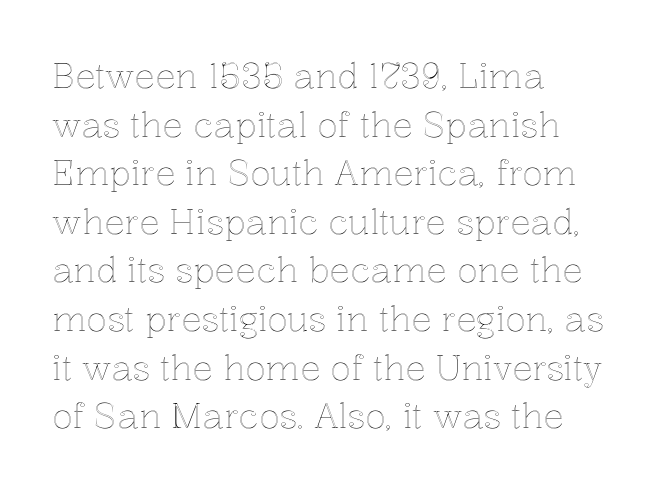
The image shows 34 px text type, upright; set left-aligned, normal line spacing (1.43x), normal letter spacing, not underlined; a medium x-height.
